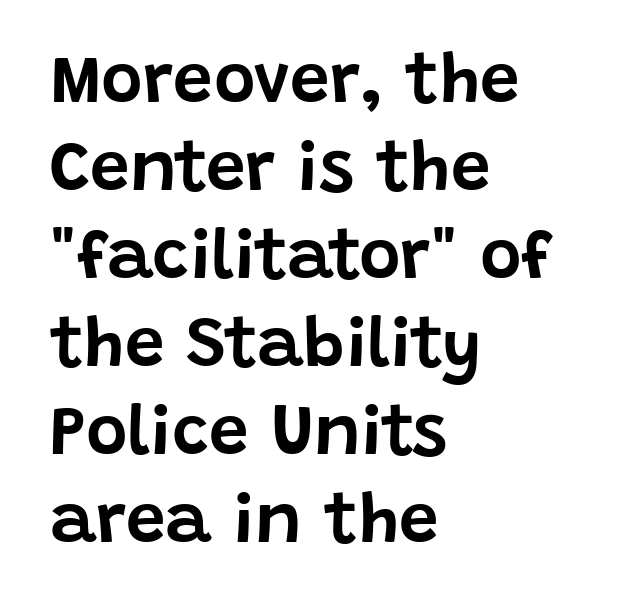
{"serif": "no", "italic": "no", "width": "normal", "stroke_contrast": "low", "x_height": "large", "monospaced": "no", "underline": "no", "align": "left", "line_spacing_ratio": 1.24, "letter_spacing": "normal", "letter_spacing_em": 0.0, "glyph_px": 71}
